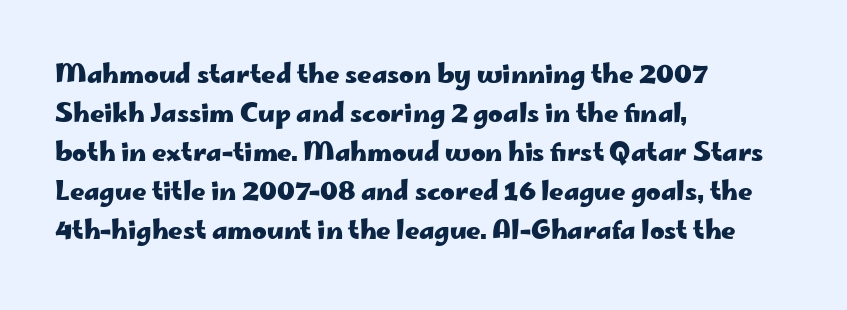
{"italic": "no", "bold": "yes", "underline": "no", "align": "left", "line_spacing": "normal", "line_spacing_ratio": 1.56, "letter_spacing": "normal", "letter_spacing_em": 0.0, "glyph_px": 25}
